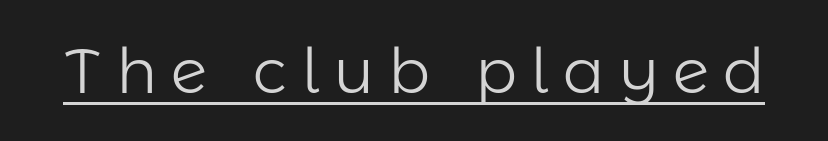
The image shows 62 px light sans-serif type, upright; set unusually wide letter spacing (+0.23 em), underlined; low stroke contrast and a medium x-height.
